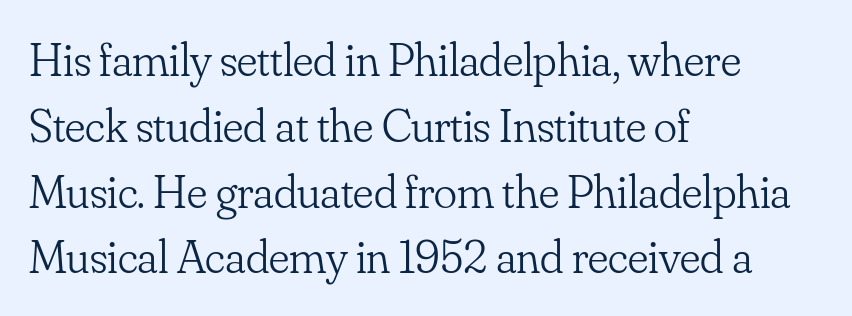
The image shows 48 px light serif type, upright; set left-aligned, normal line spacing (1.37x), normal letter spacing, not underlined; low stroke contrast and a small x-height.
